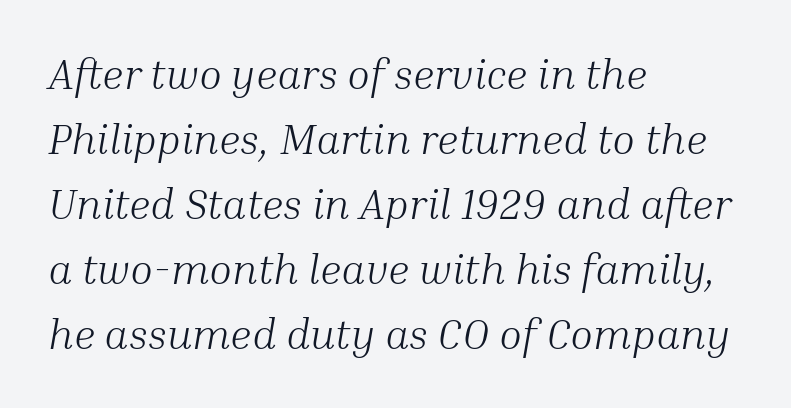
{"serif": "yes", "italic": "yes", "lean": "right", "slant_degrees": 10, "bold": "no", "weight": "light", "width": "normal", "stroke_contrast": "medium", "x_height": "medium", "monospaced": "no", "underline": "no", "align": "left", "line_spacing": "normal", "line_spacing_ratio": 1.55, "letter_spacing": "normal", "letter_spacing_em": 0.0, "glyph_px": 42}
